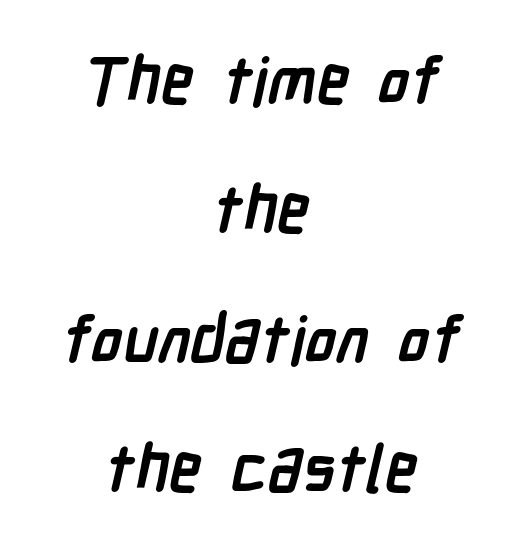
The image shows 65 px semibold, condensed sans-serif type; set centered, loose line spacing (1.99x), normal letter spacing, not underlined; low stroke contrast and a medium x-height.
